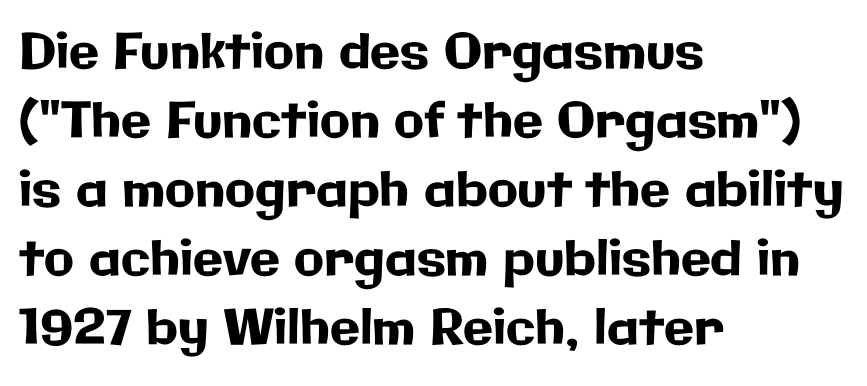
The image shows 49 px sans-serif type, upright; set left-aligned, normal line spacing (1.41x), normal letter spacing, not underlined; low stroke contrast and a medium x-height.
